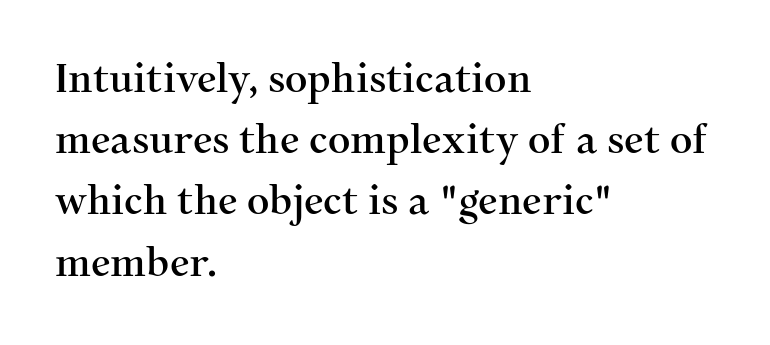
{"serif": "yes", "italic": "no", "width": "normal", "stroke_contrast": "medium", "x_height": "medium", "monospaced": "no", "underline": "no", "align": "left", "line_spacing": "normal", "line_spacing_ratio": 1.57, "letter_spacing": "normal", "letter_spacing_em": 0.0, "glyph_px": 39}
